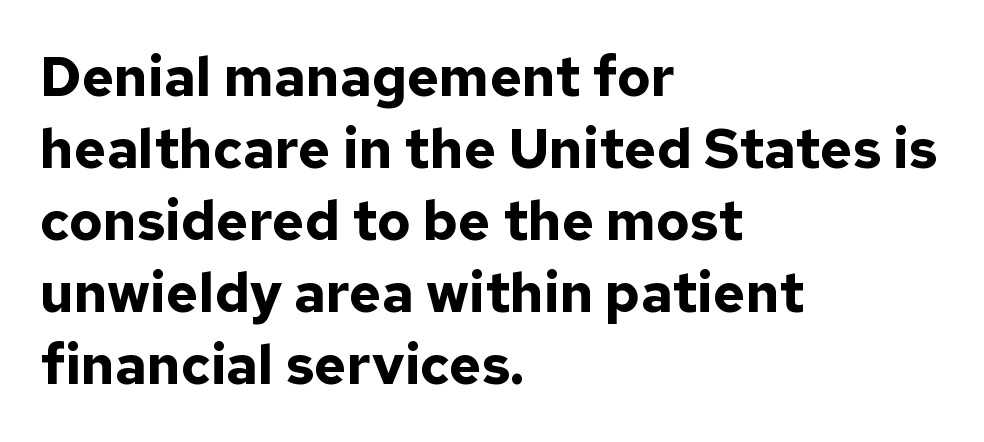
The image shows 55 px bold sans-serif type, upright; set left-aligned, normal line spacing (1.31x), normal letter spacing, not underlined; low stroke contrast and a medium x-height.
